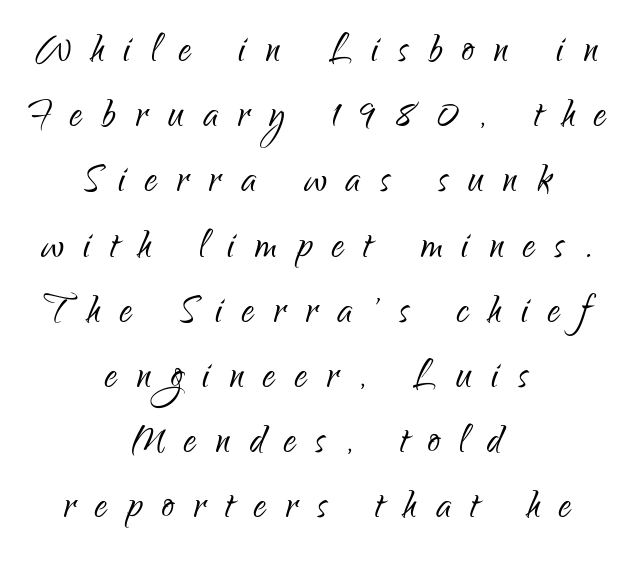
Q: Is the text bold? A: No.
Q: Is the text italic (slanted)? A: Yes.
Q: Is the typeface a serif or a sans-serif typeface? A: Sans-serif.
Q: Is the text underlined? A: No.
Q: How is the paragraph aligned? A: Centered.
Q: Is the spacing between letters normal or unusually wide? A: Unusually wide.
Q: Is the spacing between lines tight, normal or loose? A: Normal.
Q: Width (condensed, normal, or wide)? A: Condensed.
Q: Stroke contrast? A: Low.
Q: x-height? A: Small.
Q: Monospaced? A: No.
